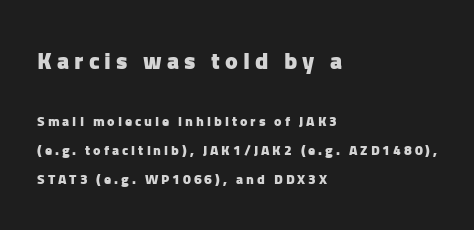
Q: Is the text bold? A: Yes.
Q: Is the text italic (slanted)? A: No, it is upright.
Q: Is the text underlined? A: No.
Q: How is the paragraph aligned? A: Left-aligned.
Q: Is the spacing between letters normal or unusually wide? A: Unusually wide.
Q: Is the spacing between lines tight, normal or loose? A: Loose.
Q: Which block of text is set in a larger size, the first (top) or the second (bottom)? A: The first (top) one.
